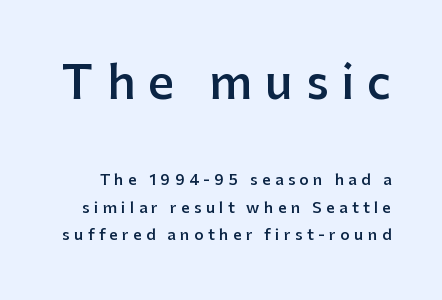
The image shows 45 px semibold sans-serif type, upright; set line spacing 1.83x, unusually wide letter spacing (+0.29 em), not underlined; the first (top) block is 3.0x larger; low stroke contrast and a medium x-height.
